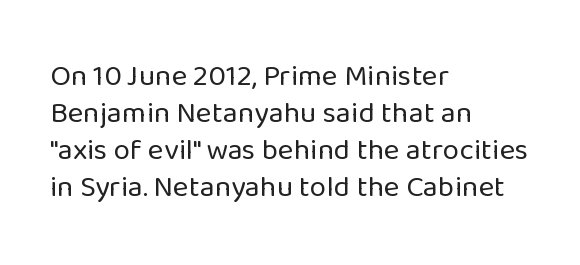
The image shows 30 px regular-weight sans-serif type, upright; set left-aligned, line spacing 1.23x, normal letter spacing, not underlined; low stroke contrast and a medium x-height.
